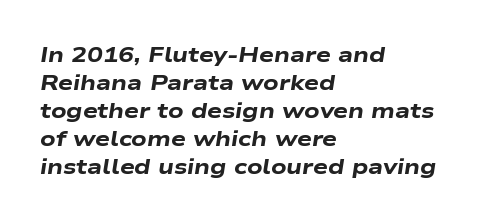
{"italic": "yes", "lean": "right", "slant_degrees": 9, "bold": "yes", "underline": "no", "align": "left", "line_spacing": "normal", "line_spacing_ratio": 1.33, "letter_spacing": "normal", "letter_spacing_em": 0.0, "glyph_px": 21}
